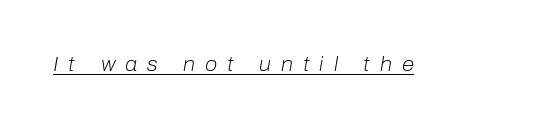
Q: Is the text bold? A: No.
Q: Is the text italic (slanted)? A: Yes, it leans right by about 10 degrees.
Q: Is the text underlined? A: Yes.
Q: Is the spacing between letters normal or unusually wide? A: Unusually wide.
